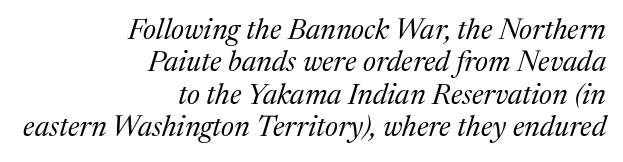
Tightly led — the rows are bunched. Tall strokes in this sample are angled rather than plumb. Looks like regular typesetting: each glyph gets only the width it needs. These lines are composed in type with serifs.
